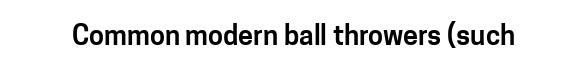
The image shows 27 px text type, upright; set normal letter spacing, not underlined.
